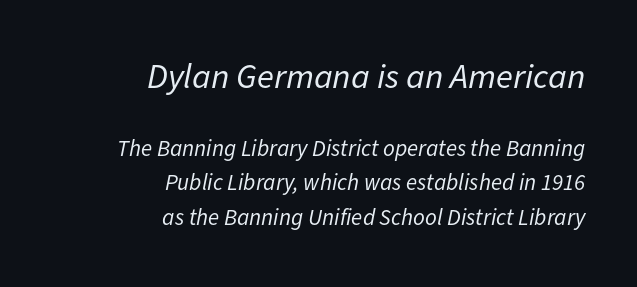
The image shows 35 px regular-weight type, italic (leaning right); set right-aligned, normal line spacing (1.49x), normal letter spacing, not underlined; the first (top) block is 1.52x larger; low stroke contrast and a medium x-height.
